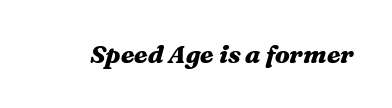
The strip under each line holds only bare page. A typesetter would call this zero additional tracking. The passage shown is emphatically bold. A typesetter would mark this as italic.
